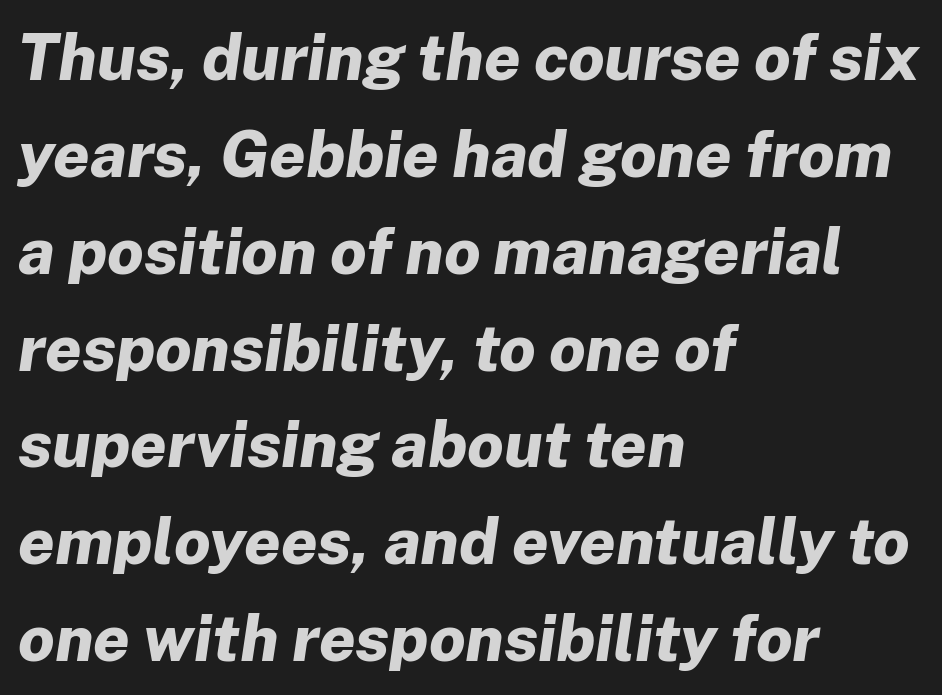
This is heavy type, rendered in bold. You could not count columns in this text — the font is proportionally spaced. These lines keep a tight, regular rhythm from letter to letter. Notice how descenders clear the ascenders below comfortably — that's standard leading. This rendering features lettering with no underline.
